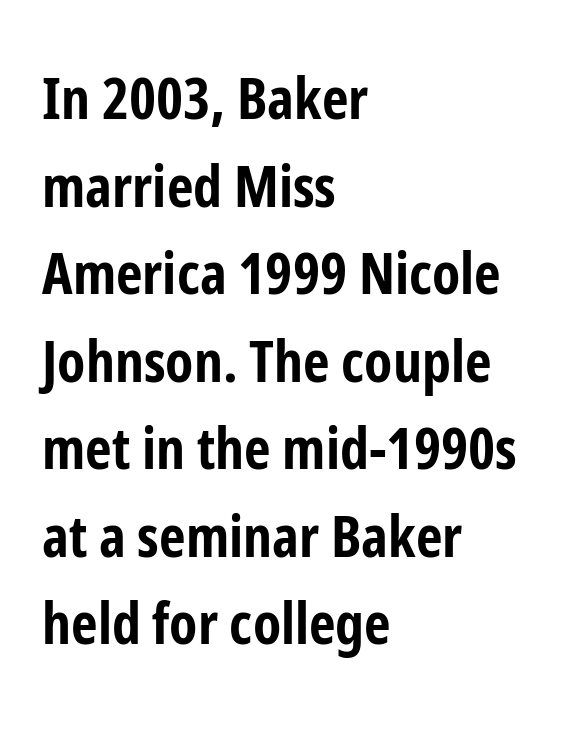
{"serif": "no", "italic": "no", "bold": "yes", "weight": "bold", "width": "condensed", "stroke_contrast": "low", "x_height": "medium", "monospaced": "no", "underline": "no", "align": "left", "line_spacing": "normal", "line_spacing_ratio": 1.51, "letter_spacing": "normal", "letter_spacing_em": 0.0, "glyph_px": 58}
